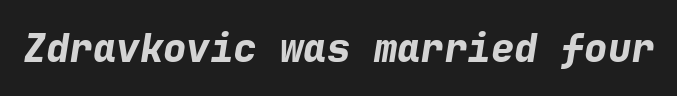
The image shows 39 px bold type, italic (leaning right), monospaced; set normal letter spacing, not underlined; low stroke contrast and a medium x-height.
